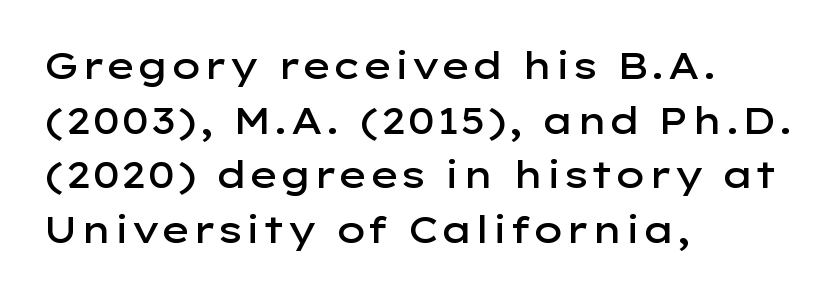
{"serif": "no", "italic": "no", "bold": "semi", "weight": "semibold", "width": "wide", "stroke_contrast": "low", "x_height": "medium", "monospaced": "no", "underline": "no", "align": "left", "line_spacing": "normal", "line_spacing_ratio": 1.52, "letter_spacing": "normal", "letter_spacing_em": 0.0, "glyph_px": 36}
